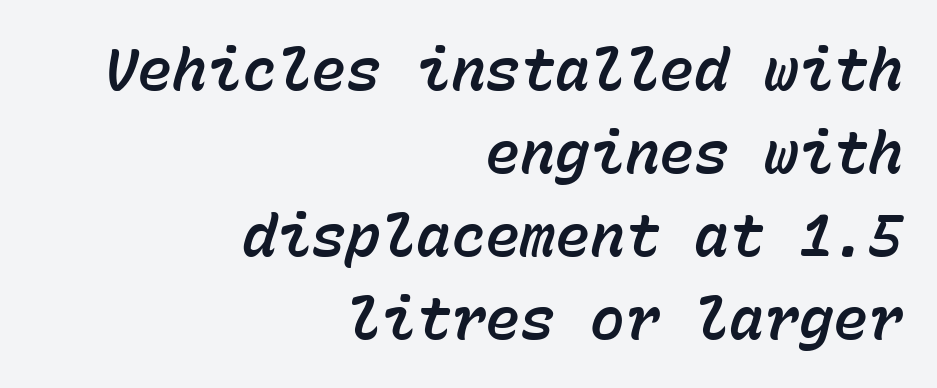
Q: Is the text italic (slanted)? A: Yes, it leans right by about 15 degrees.
Q: Is the text underlined? A: No.
Q: How is the paragraph aligned? A: Right-aligned.
Q: Is the spacing between letters normal or unusually wide? A: Normal.
Q: Is the spacing between lines tight, normal or loose? A: Normal.
Q: Width (condensed, normal, or wide)? A: Normal.
Q: Stroke contrast? A: Low.
Q: x-height? A: Medium.
Q: Monospaced? A: Yes.
